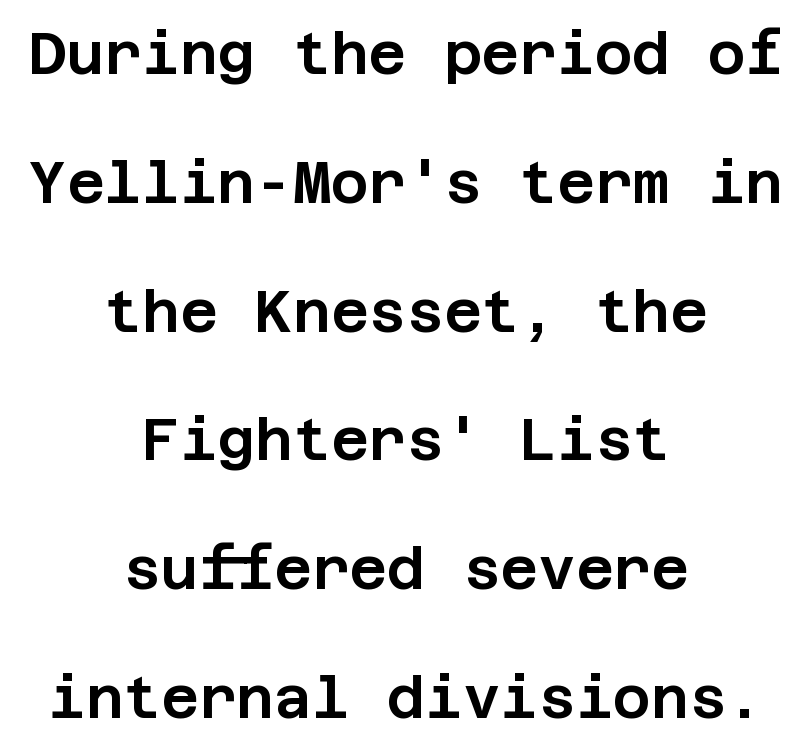
The image shows 58 px sans-serif type, upright; set centered, loose line spacing (2.22x), normal letter spacing, not underlined; low stroke contrast and a large x-height.
